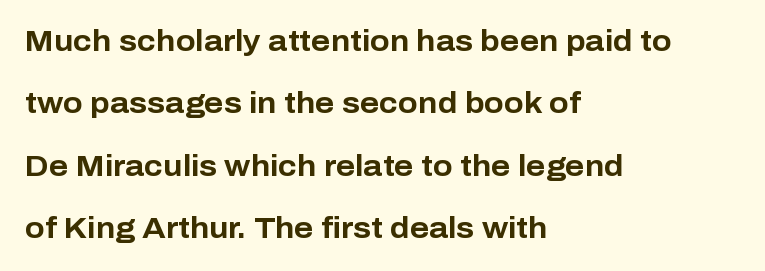
Q: Is the text bold? A: Yes.
Q: Is the text italic (slanted)? A: No, it is upright.
Q: Is the typeface a serif or a sans-serif typeface? A: Sans-serif.
Q: Is the text underlined? A: No.
Q: How is the paragraph aligned? A: Left-aligned.
Q: Is the spacing between letters normal or unusually wide? A: Normal.
Q: Is the spacing between lines tight, normal or loose? A: Loose.
Q: Width (condensed, normal, or wide)? A: Normal.
Q: Stroke contrast? A: Low.
Q: x-height? A: Medium.
Q: Monospaced? A: No.
